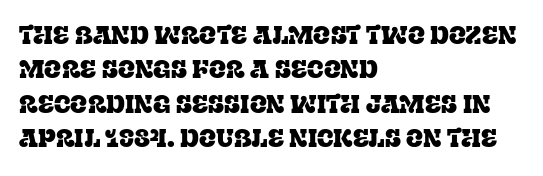
Q: Is the text italic (slanted)? A: No, it is upright.
Q: Is the text underlined? A: No.
Q: How is the paragraph aligned? A: Left-aligned.
Q: Is the spacing between letters normal or unusually wide? A: Normal.
Q: Is the spacing between lines tight, normal or loose? A: Normal.
